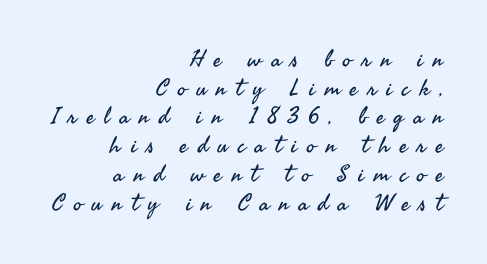
The image shows 23 px text type; set right-aligned, normal line spacing (1.25x), unusually wide letter spacing (+0.43 em), not underlined.
